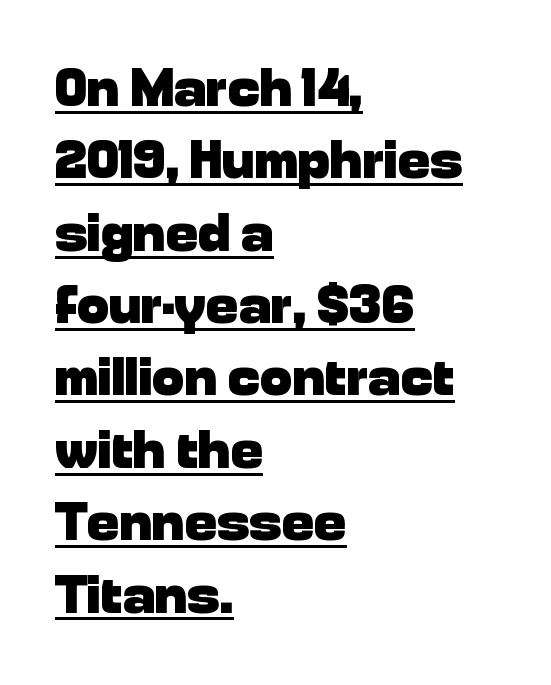
The image shows 54 px heavy sans-serif type, upright; set left-aligned, normal line spacing (1.34x), normal letter spacing, underlined; low stroke contrast and a medium x-height.
